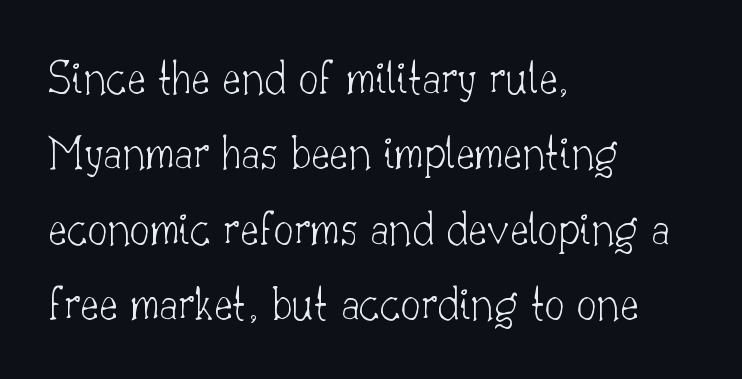
{"serif": "yes", "italic": "no", "bold": "no", "weight": "thin", "width": "normal", "stroke_contrast": "low", "x_height": "small", "monospaced": "no", "underline": "no", "align": "left", "line_spacing": "normal", "line_spacing_ratio": 1.51, "letter_spacing": "normal", "letter_spacing_em": 0.0, "glyph_px": 50}
